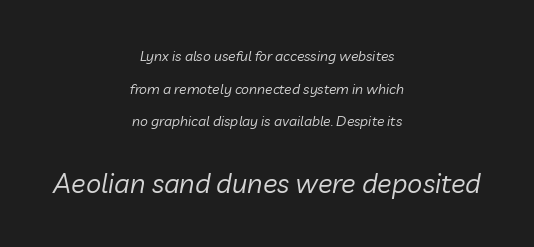
The letters sit at their default tracking, neither squeezed nor spread. The block of text is sparse from top to bottom, with ample space between rows. Check the space under the baseline: it is left empty. A typesetter would mark this as italic. Does the bottom block carry the larger type? Yes, it does.
